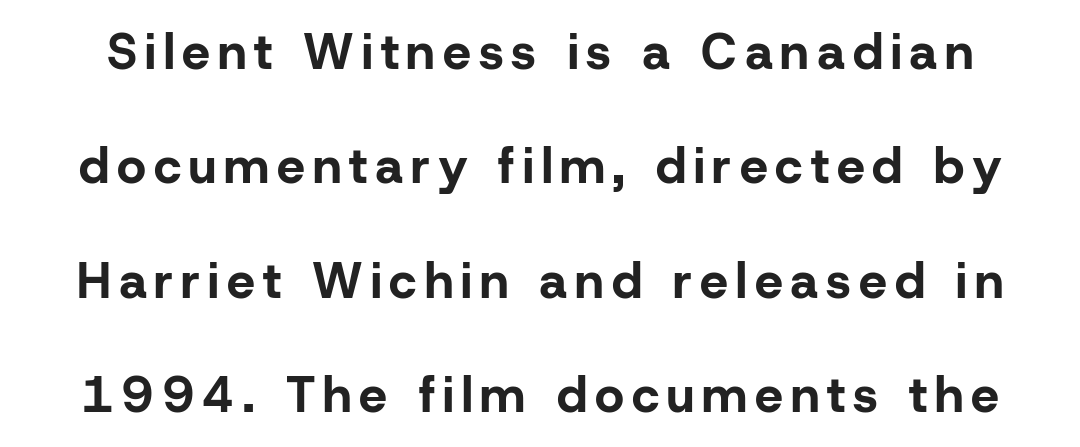
Q: Is the text bold? A: Yes.
Q: Is the text italic (slanted)? A: No, it is upright.
Q: Is the typeface a serif or a sans-serif typeface? A: Sans-serif.
Q: Is the text underlined? A: No.
Q: Is the spacing between lines tight, normal or loose? A: Loose.
Q: Width (condensed, normal, or wide)? A: Normal.
Q: Stroke contrast? A: Low.
Q: x-height? A: Medium.
Q: Monospaced? A: No.
